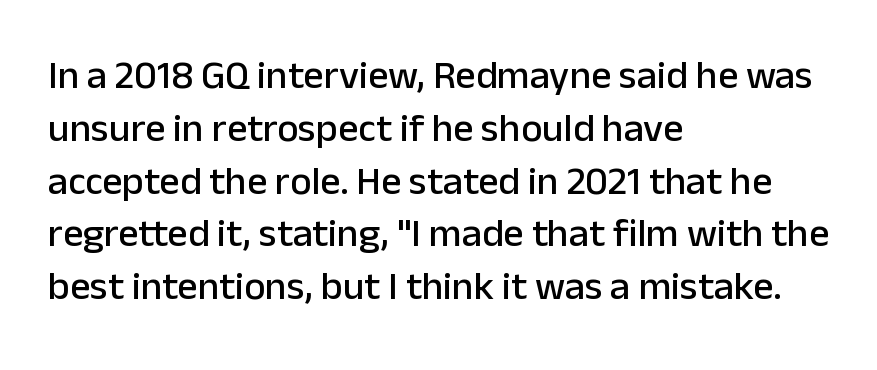
{"serif": "no", "italic": "no", "width": "normal", "stroke_contrast": "low", "x_height": "medium", "monospaced": "no", "underline": "no", "align": "left", "line_spacing": "normal", "line_spacing_ratio": 1.32, "letter_spacing": "normal", "letter_spacing_em": 0.0, "glyph_px": 40}
